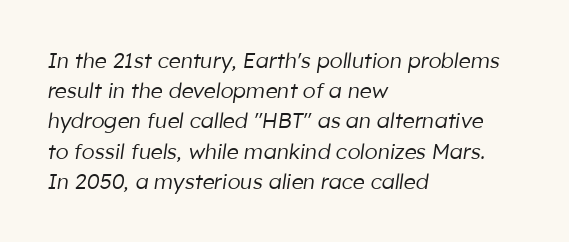
This sample is left-justified, so line endings fall wherever the words run out. Rows of type keep a routine distance in the vertical direction. The letterforms sit shoulder to shoulder at normal distance. Nothing heavy about these letters — not bold at all. Honestly, there is no underline to notice here at all. Yep, that's italic — everything's leaning.
